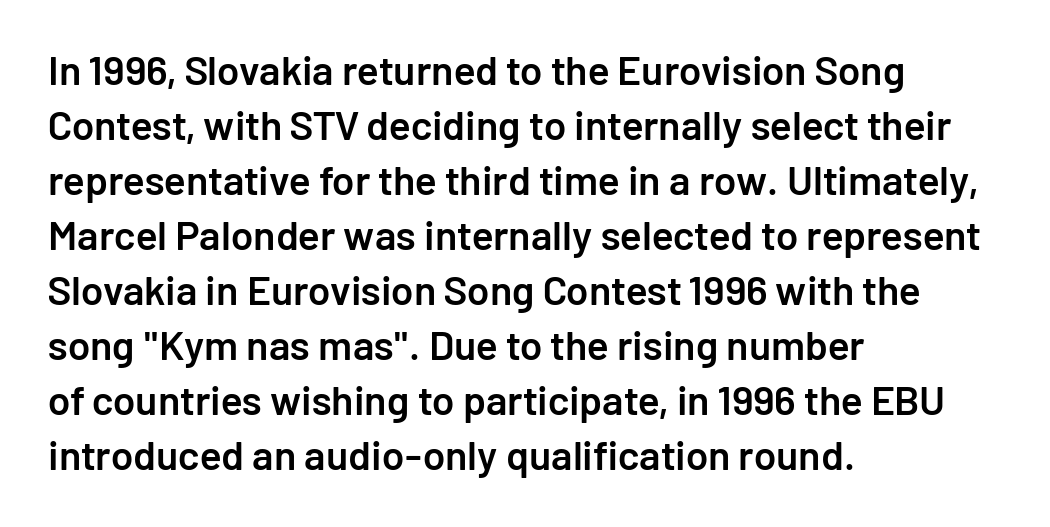
Think of a printed novel: that variable character pitch is what you see here. A normal amount of white space separates one row of letters from the next. The glyphs in this specimen are sans serif. A semibold gives these letters moderate extra thickness, short of bold.
